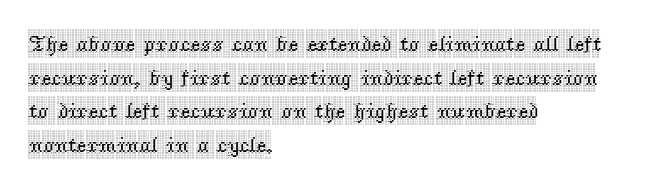
Q: Is the text italic (slanted)? A: No, it is upright.
Q: Is the text underlined? A: No.
Q: How is the paragraph aligned? A: Left-aligned.
Q: Is the spacing between letters normal or unusually wide? A: Normal.
Q: Is the spacing between lines tight, normal or loose? A: Normal.
